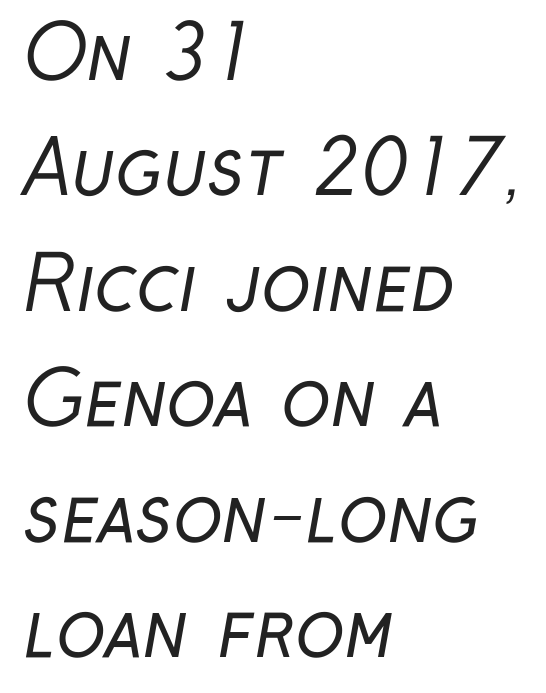
These lines sit exactly where default settings would place them. No word sits above an underline. Casual observation: everything's shoved over to the left. The font sits on the lighter half of the weight spectrum, regular included.
